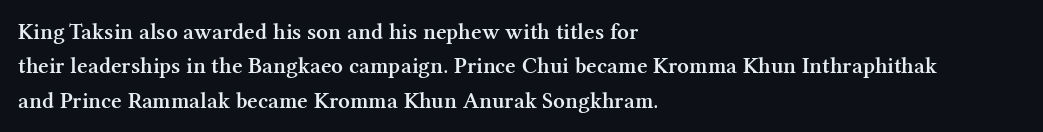
The sample has been set in demibold, a notch under bold. Students, observe: this is what conventionally led text looks like. All the whitespace from short lines collects on the right. Descenders are the only things crossing below the line.
